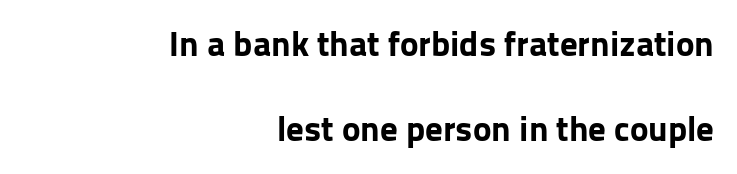
The image shows 35 px bold sans-serif type, upright; set right-aligned, loose line spacing (2.43x), normal letter spacing, not underlined; low stroke contrast and a medium x-height.
